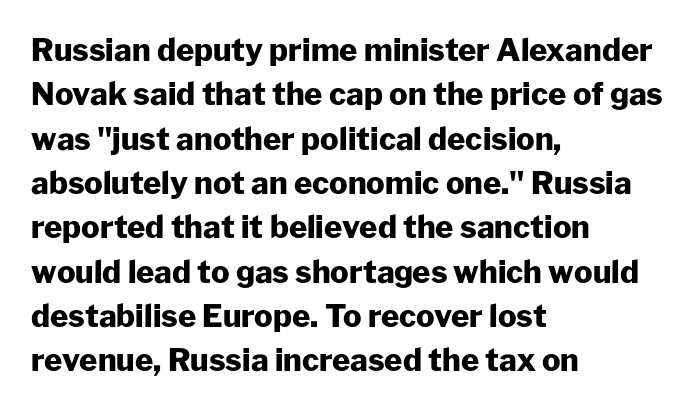
The passage shown is typed in a proportional face where columns would drift. The typesetter chose a ragged-right arrangement here. The foot of each line stays bare and open. Short note: letters normally spaced. This block has exactly the height ordinary leading produces.
